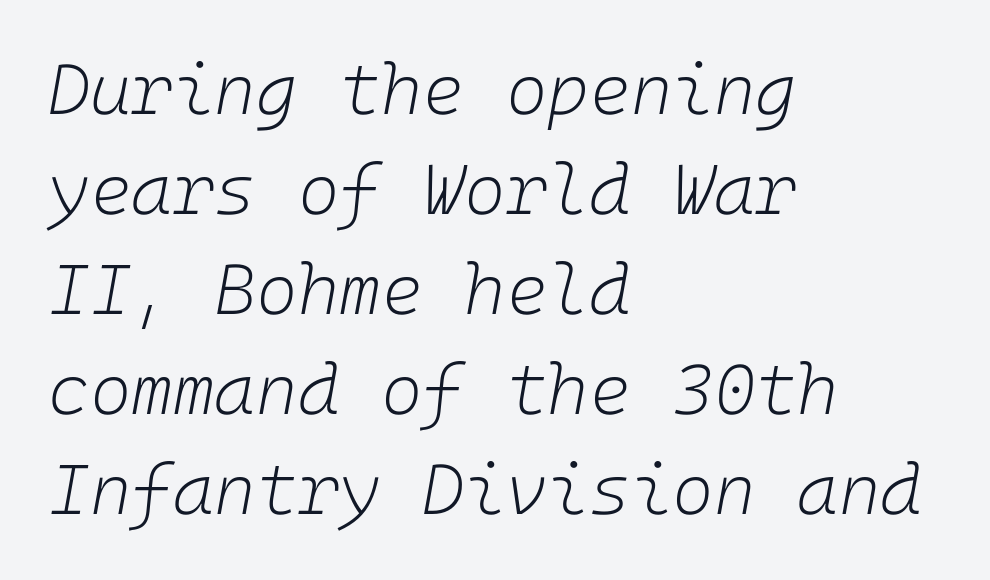
The image shows 71 px light type, italic (leaning right); set left-aligned, normal line spacing (1.41x), normal letter spacing, not underlined; low stroke contrast and a medium x-height.
